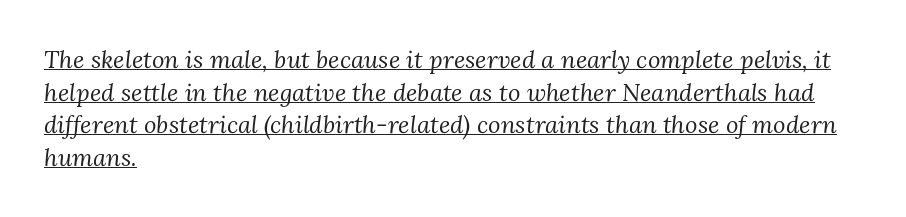
Q: Is the text bold? A: No.
Q: Is the text italic (slanted)? A: Yes, it leans right by about 3 degrees.
Q: Is the text underlined? A: Yes.
Q: How is the paragraph aligned? A: Left-aligned.
Q: Is the spacing between letters normal or unusually wide? A: Normal.
Q: Is the spacing between lines tight, normal or loose? A: Normal.
